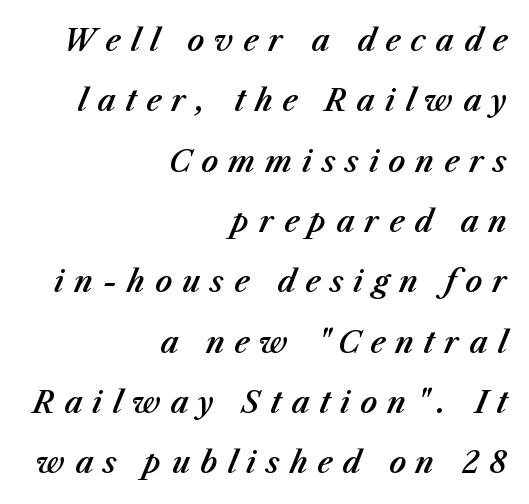
Q: Is the text italic (slanted)? A: Yes, it leans right by about 23 degrees.
Q: Is the text underlined? A: No.
Q: How is the paragraph aligned? A: Right-aligned.
Q: Is the spacing between letters normal or unusually wide? A: Unusually wide.
Q: Is the spacing between lines tight, normal or loose? A: Loose.
Q: Width (condensed, normal, or wide)? A: Normal.
Q: Stroke contrast? A: Medium.
Q: x-height? A: Medium.
Q: Monospaced? A: No.
